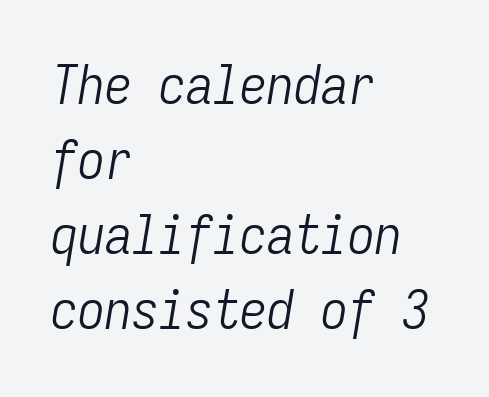
Q: Is the text bold? A: No.
Q: Is the text italic (slanted)? A: Yes, it leans right by about 9 degrees.
Q: Is the text underlined? A: No.
Q: How is the paragraph aligned? A: Left-aligned.
Q: Is the spacing between letters normal or unusually wide? A: Normal.
Q: Is the spacing between lines tight, normal or loose? A: Normal.
Q: Width (condensed, normal, or wide)? A: Condensed.
Q: Stroke contrast? A: Low.
Q: x-height? A: Medium.
Q: Monospaced? A: Yes.
